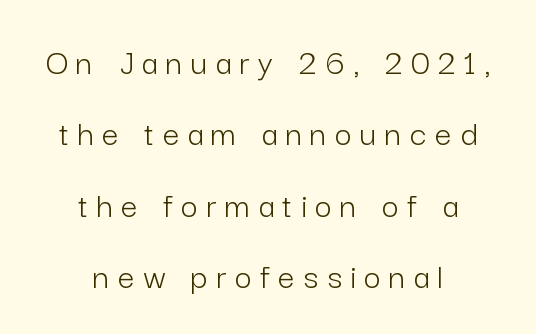
This rendering employs a face without finishing strokes, i.e., a sans-serif. Reading down the block, each line starts at a different indent, mirrored at its end. The passage shown is not underscored anywhere. Each stroke keeps to a modest, everyday thickness or less.
